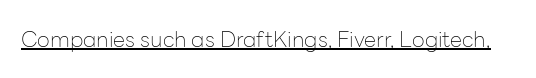
Does a line run under the words? Yes, clearly. Each word holds together tightly as a unit, with standard inter-letter gaps. When letters stand straight like this, we call the style roman or upright. Compared with a typical body face, this is equally light or lighter still.
